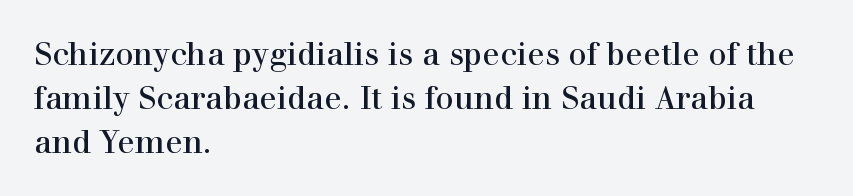
{"serif": "yes", "italic": "no", "bold": "no", "weight": "regular", "width": "normal", "stroke_contrast": "high", "x_height": "medium", "monospaced": "no", "underline": "no", "align": "left", "line_spacing": "normal", "line_spacing_ratio": 1.37, "letter_spacing": "normal", "letter_spacing_em": 0.0, "glyph_px": 32}
